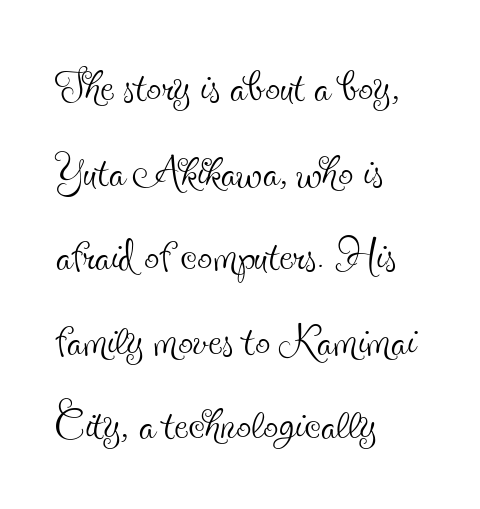
Q: Is the text bold? A: No.
Q: Is the typeface a serif or a sans-serif typeface? A: Serif.
Q: Is the text underlined? A: No.
Q: How is the paragraph aligned? A: Left-aligned.
Q: Is the spacing between letters normal or unusually wide? A: Normal.
Q: Is the spacing between lines tight, normal or loose? A: Normal.
Q: Width (condensed, normal, or wide)? A: Condensed.
Q: x-height? A: Small.
Q: Monospaced? A: No.
